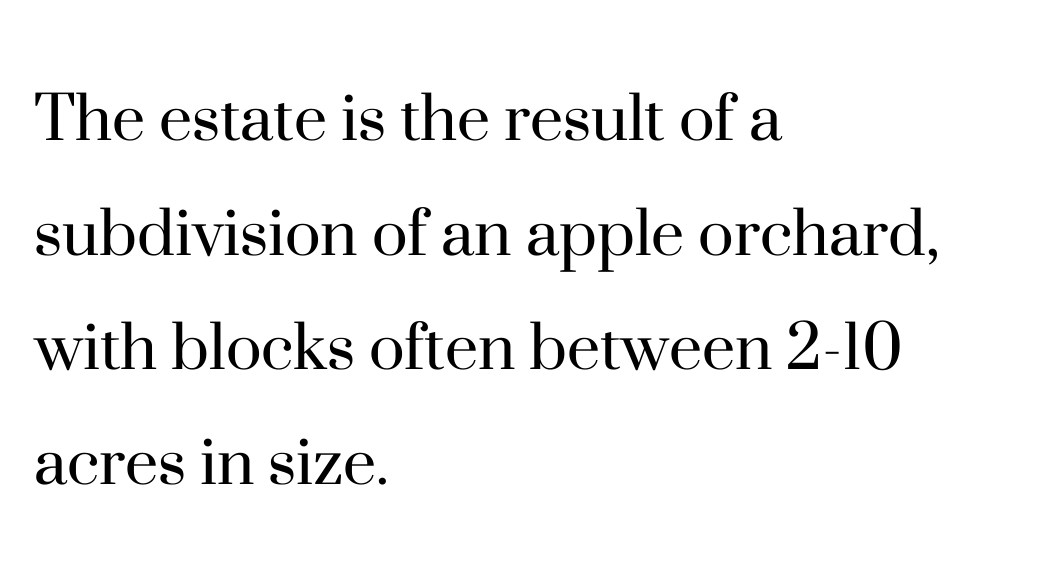
{"serif": "yes", "italic": "no", "bold": "no", "weight": "regular", "width": "normal", "stroke_contrast": "high", "x_height": "small", "monospaced": "no", "underline": "no", "align": "left", "line_spacing": "normal", "line_spacing_ratio": 1.53, "letter_spacing": "normal", "letter_spacing_em": 0.0, "glyph_px": 75}
